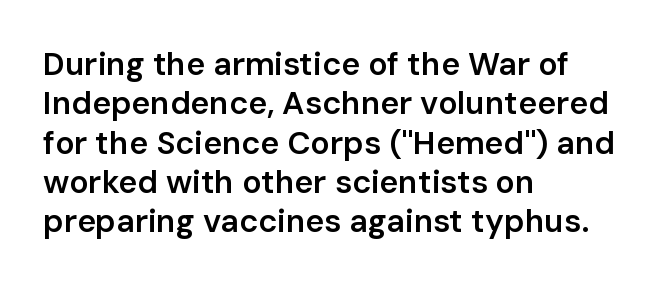
The image shows 32 px semibold sans-serif type, upright; set left-aligned, line spacing 1.23x, normal letter spacing, not underlined; low stroke contrast and a medium x-height.
